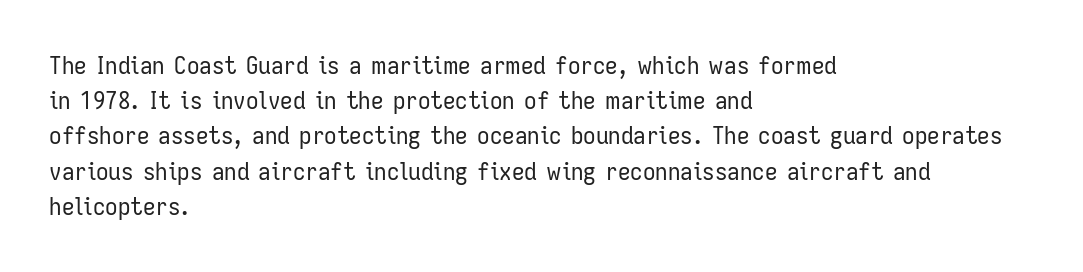
Q: Is the text bold? A: No.
Q: Is the text italic (slanted)? A: No, it is upright.
Q: Is the text underlined? A: No.
Q: How is the paragraph aligned? A: Left-aligned.
Q: Is the spacing between letters normal or unusually wide? A: Normal.
Q: Is the spacing between lines tight, normal or loose? A: Normal.
